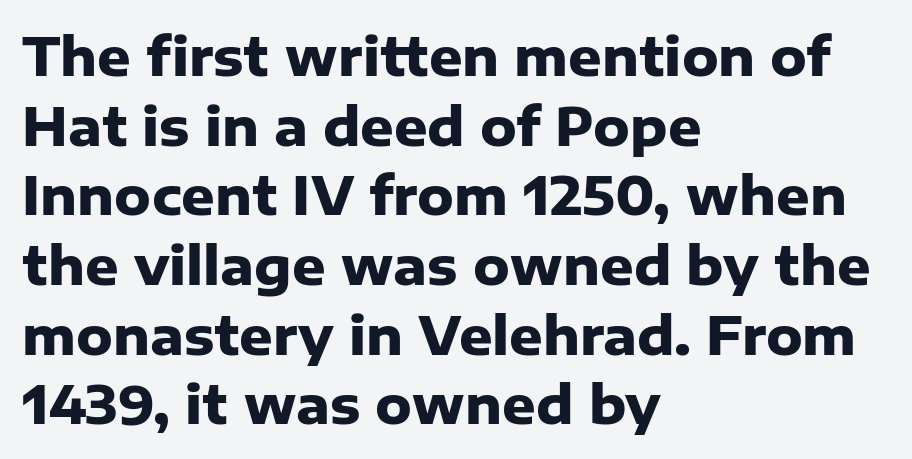
Q: Is the text bold? A: Yes.
Q: Is the text italic (slanted)? A: No, it is upright.
Q: Is the typeface a serif or a sans-serif typeface? A: Sans-serif.
Q: Is the text underlined? A: No.
Q: How is the paragraph aligned? A: Left-aligned.
Q: Is the spacing between letters normal or unusually wide? A: Normal.
Q: Is the spacing between lines tight, normal or loose? A: Normal.
Q: Width (condensed, normal, or wide)? A: Normal.
Q: Stroke contrast? A: Low.
Q: x-height? A: Medium.
Q: Monospaced? A: No.
